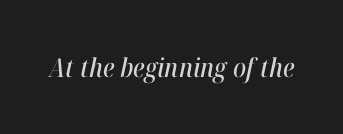
{"italic": "yes", "lean": "right", "slant_degrees": 12, "underline": "no", "letter_spacing": "normal", "letter_spacing_em": 0.0, "glyph_px": 26}
